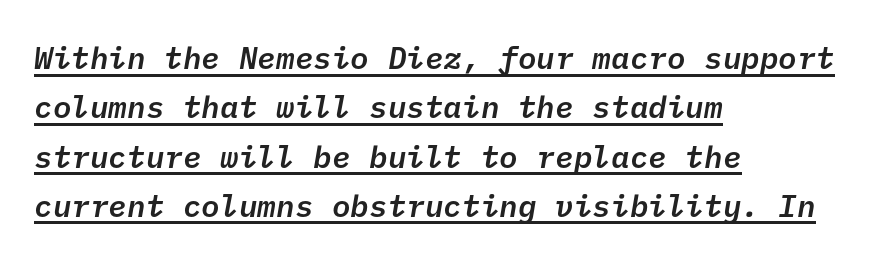
The image shows 31 px semibold sans-serif type; set left-aligned, normal line spacing (1.59x), normal letter spacing, underlined; low stroke contrast and a medium x-height.
